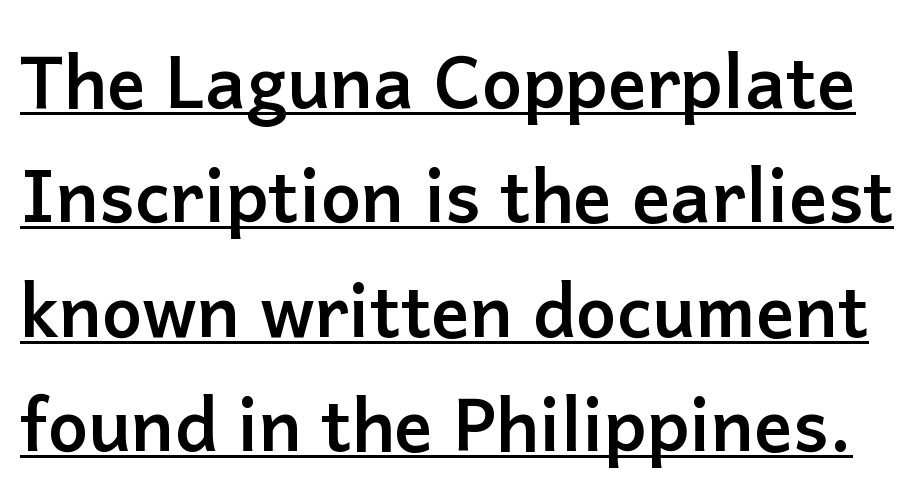
The image shows 72 px semibold sans-serif type, upright; set normal line spacing (1.59x), normal letter spacing, underlined; low stroke contrast and a medium x-height.
